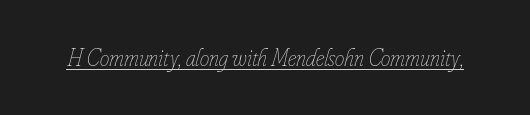
Q: Is the text bold? A: No.
Q: Is the text italic (slanted)? A: Yes, it leans right by about 16 degrees.
Q: Is the text underlined? A: Yes.
Q: Is the spacing between letters normal or unusually wide? A: Normal.
